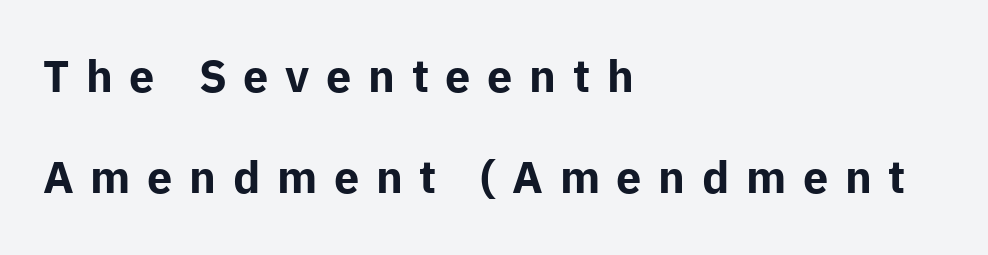
The image shows 45 px bold sans-serif type, upright; set left-aligned, loose line spacing (2.24x), unusually wide letter spacing (+0.37 em), not underlined; low stroke contrast and a medium x-height.
